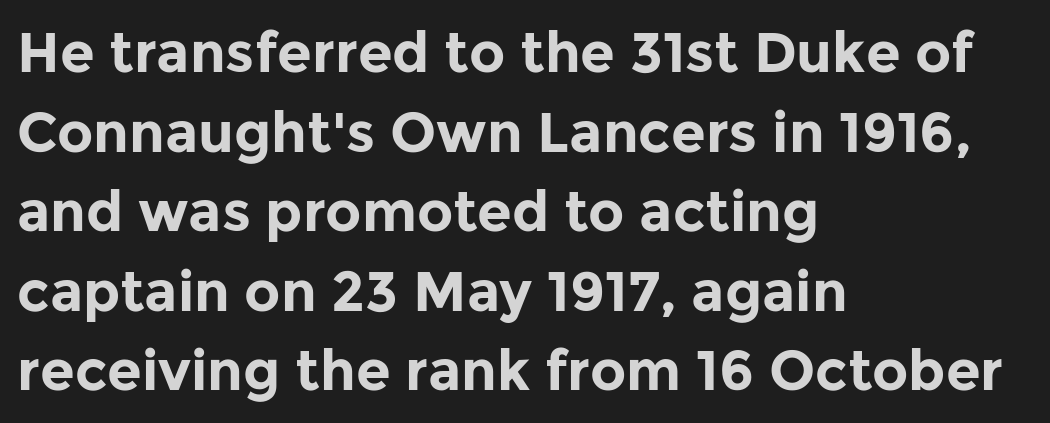
Q: Is the text bold? A: Yes.
Q: Is the text italic (slanted)? A: No, it is upright.
Q: Is the typeface a serif or a sans-serif typeface? A: Sans-serif.
Q: Is the text underlined? A: No.
Q: How is the paragraph aligned? A: Left-aligned.
Q: Is the spacing between letters normal or unusually wide? A: Normal.
Q: Is the spacing between lines tight, normal or loose? A: Normal.
Q: Width (condensed, normal, or wide)? A: Normal.
Q: Stroke contrast? A: Low.
Q: x-height? A: Medium.
Q: Monospaced? A: No.
